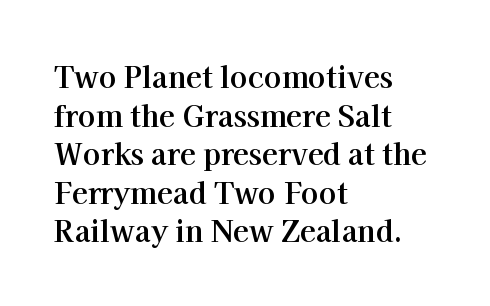
The image shows 29 px bold serif type, upright; set left-aligned, normal line spacing (1.33x), normal letter spacing, not underlined; high stroke contrast and a medium x-height.
